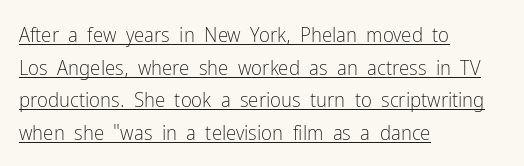
Weight: in the light-to-regular range. Italic: no, the glyphs are upright roman. Does the leading feel generous? No, just average. The line texture is even and compact thanks to regular tracking. The rendering uses the underline text-decoration. Line starts are locked; line ends wander.
